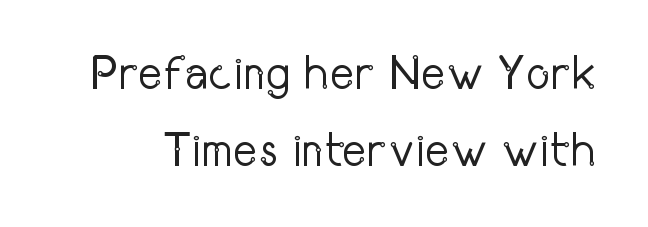
{"serif": "no", "italic": "no", "bold": "no", "weight": "regular", "width": "condensed", "stroke_contrast": "low", "x_height": "medium", "monospaced": "no", "underline": "no", "line_spacing": "normal", "line_spacing_ratio": 1.63, "letter_spacing": "normal", "letter_spacing_em": 0.0, "glyph_px": 47}
